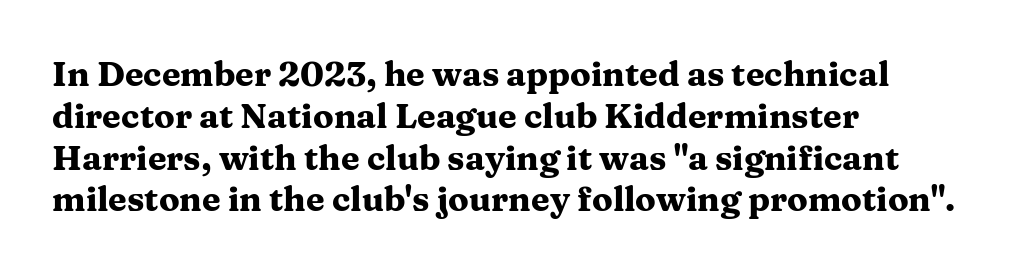
The image shows 34 px heavy, wide serif type, upright; set left-aligned, line spacing 1.23x, normal letter spacing, not underlined; medium stroke contrast and a medium x-height.
